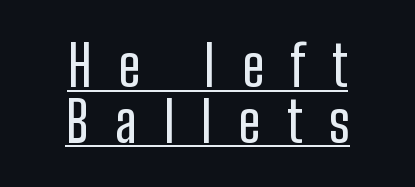
The image shows 55 px condensed sans-serif type, upright; set centered, tight line spacing (1.01x), unusually wide letter spacing (+0.48 em), underlined; low stroke contrast and a medium x-height.
